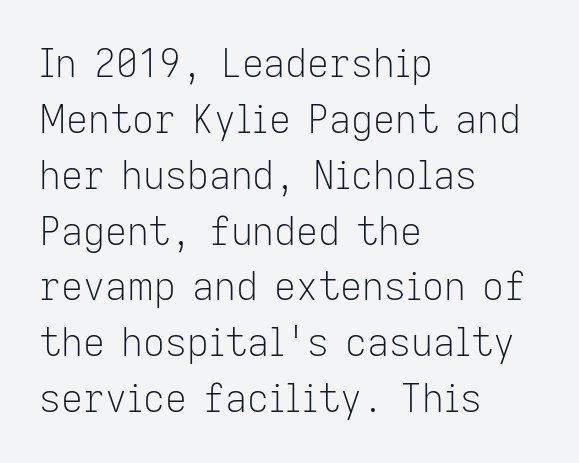
Q: Is the text bold? A: No.
Q: Is the text italic (slanted)? A: No, it is upright.
Q: Is the typeface a serif or a sans-serif typeface? A: Sans-serif.
Q: Is the text underlined? A: No.
Q: How is the paragraph aligned? A: Left-aligned.
Q: Is the spacing between letters normal or unusually wide? A: Normal.
Q: Is the spacing between lines tight, normal or loose? A: Normal.
Q: Width (condensed, normal, or wide)? A: Normal.
Q: Stroke contrast? A: Low.
Q: x-height? A: Medium.
Q: Monospaced? A: No.
